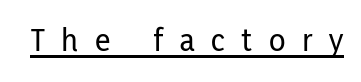
The image shows 34 px condensed sans-serif type, upright; set unusually wide letter spacing (+0.49 em), underlined; low stroke contrast and a medium x-height.
